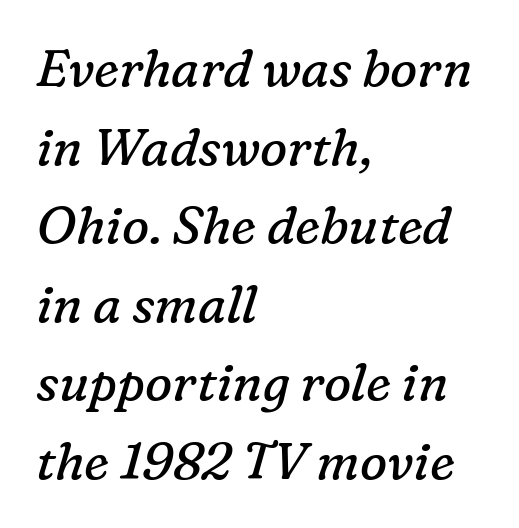
The image shows 51 px regular-weight serif type, italic (leaning right); set left-aligned, normal line spacing (1.54x), normal letter spacing, not underlined; low stroke contrast and a medium x-height.
